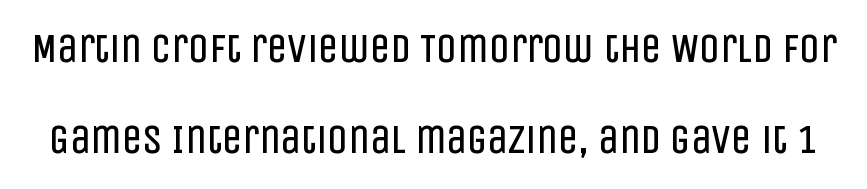
Q: Is the text bold? A: No.
Q: Is the text italic (slanted)? A: No, it is upright.
Q: Is the typeface a serif or a sans-serif typeface? A: Sans-serif.
Q: Is the text underlined? A: No.
Q: Is the spacing between letters normal or unusually wide? A: Normal.
Q: Is the spacing between lines tight, normal or loose? A: Loose.
Q: Width (condensed, normal, or wide)? A: Condensed.
Q: Stroke contrast? A: Low.
Q: x-height? A: Large.
Q: Monospaced? A: No.
